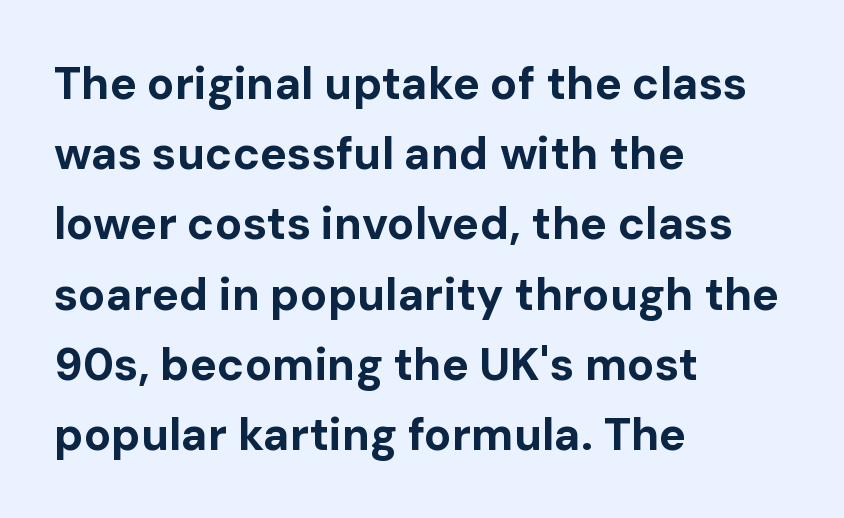
{"serif": "no", "italic": "no", "bold": "yes", "weight": "bold", "width": "normal", "stroke_contrast": "low", "x_height": "medium", "monospaced": "no", "underline": "no", "align": "left", "line_spacing": "normal", "line_spacing_ratio": 1.56, "letter_spacing": "normal", "letter_spacing_em": 0.0, "glyph_px": 45}
